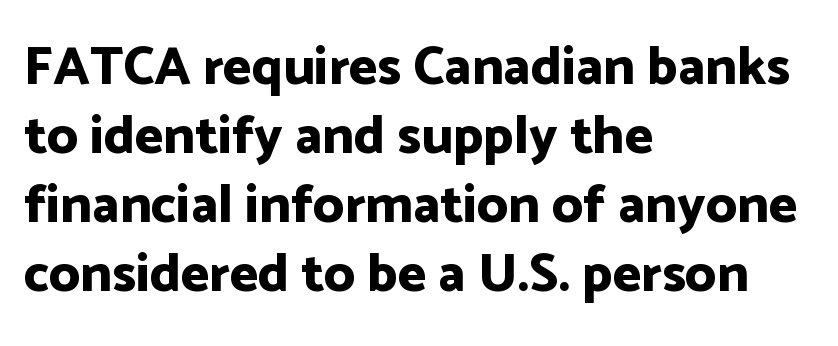
The image shows 54 px bold sans-serif type, upright; set left-aligned, normal line spacing (1.28x), normal letter spacing, not underlined; low stroke contrast and a medium x-height.
